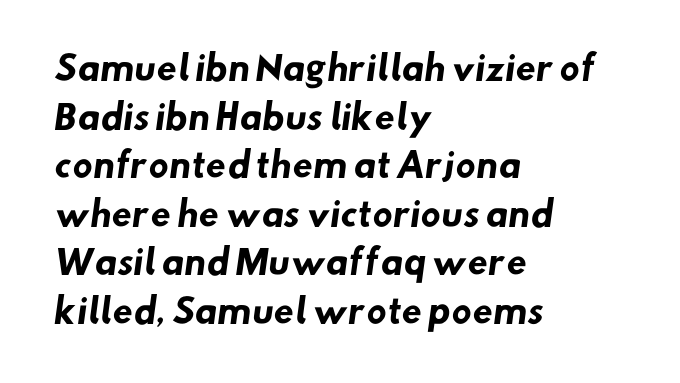
Q: Is the text bold? A: Yes.
Q: Is the typeface a serif or a sans-serif typeface? A: Sans-serif.
Q: Is the text underlined? A: No.
Q: How is the paragraph aligned? A: Left-aligned.
Q: Is the spacing between letters normal or unusually wide? A: Normal.
Q: Is the spacing between lines tight, normal or loose? A: Normal.
Q: Width (condensed, normal, or wide)? A: Normal.
Q: Stroke contrast? A: Low.
Q: x-height? A: Small.
Q: Monospaced? A: No.
